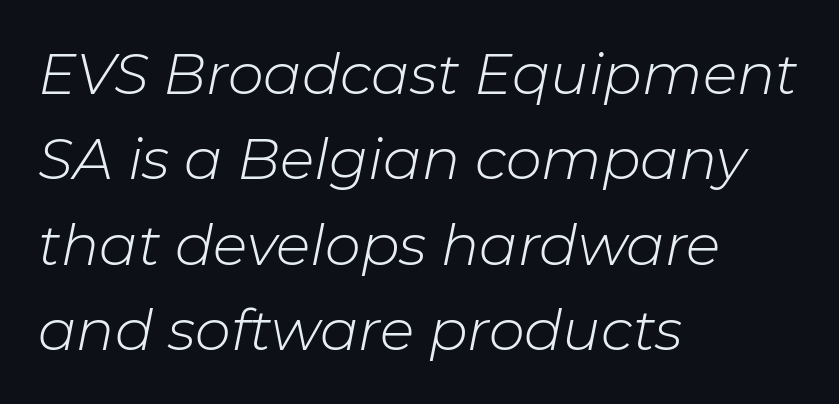
The image shows 57 px light type, italic (leaning right); set left-aligned, normal line spacing (1.5x), normal letter spacing, not underlined; low stroke contrast and a medium x-height.
